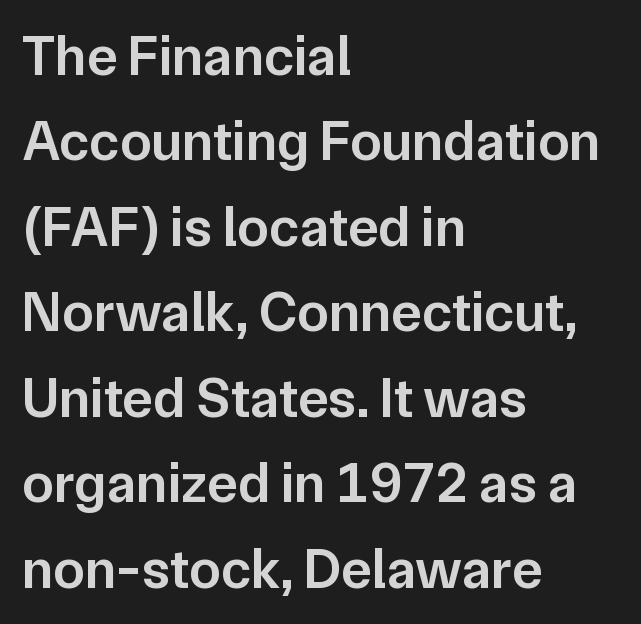
Q: Is the text bold? A: Semi-bold.
Q: Is the text italic (slanted)? A: No, it is upright.
Q: Is the typeface a serif or a sans-serif typeface? A: Sans-serif.
Q: Is the text underlined? A: No.
Q: How is the paragraph aligned? A: Left-aligned.
Q: Is the spacing between letters normal or unusually wide? A: Normal.
Q: Is the spacing between lines tight, normal or loose? A: Normal.
Q: Width (condensed, normal, or wide)? A: Normal.
Q: Stroke contrast? A: Low.
Q: x-height? A: Medium.
Q: Monospaced? A: No.
